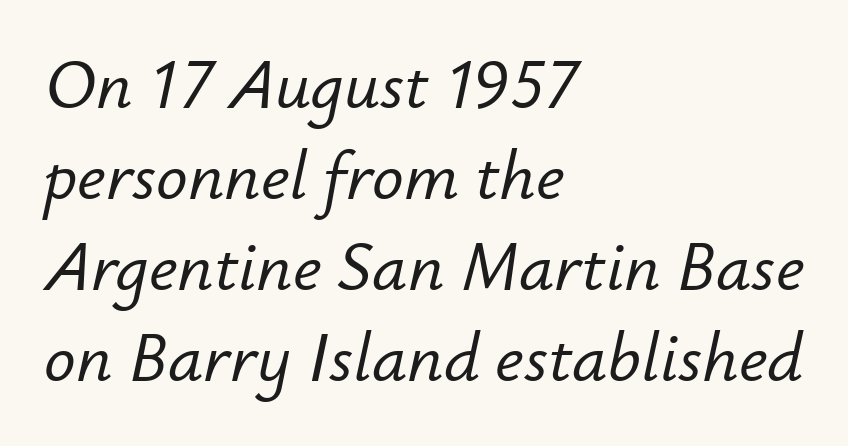
The image shows 70 px text type, italic (leaning right); set left-aligned, normal line spacing (1.3x), normal letter spacing, not underlined; low stroke contrast and a small x-height.
